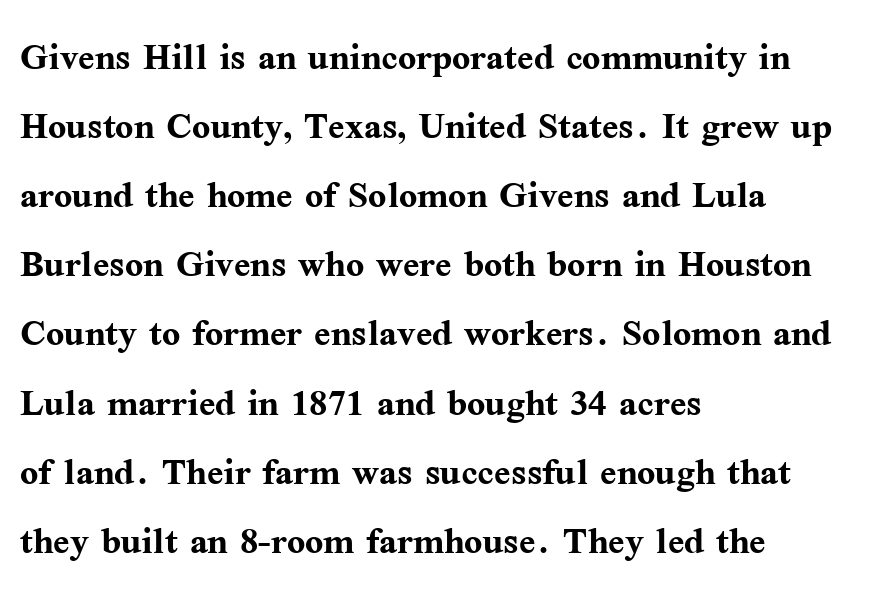
{"serif": "yes", "italic": "no", "bold": "yes", "weight": "semibold", "width": "normal", "stroke_contrast": "medium", "x_height": "medium", "monospaced": "no", "underline": "no", "align": "left", "line_spacing": "normal", "line_spacing_ratio": 1.44, "letter_spacing": "normal", "letter_spacing_em": 0.0, "glyph_px": 48}
